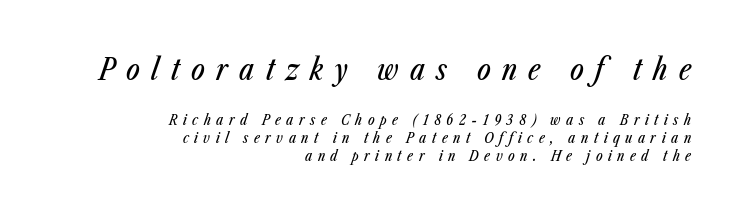
Which of the two is more prominent by size? The first, at the top. Is the block centered? No — it sits flush against the right margin. Each letter keeps its own natural width here, so spacing adapts to shape. The axis of the letterforms is tilted away from vertical.
